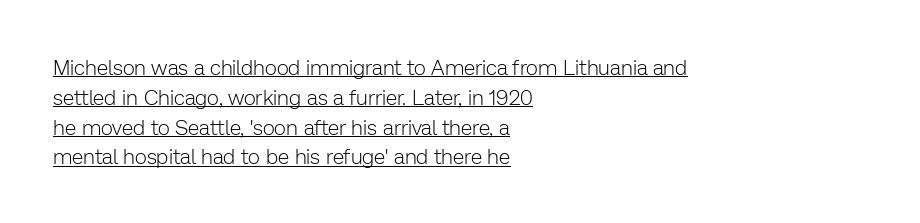
{"italic": "no", "bold": "no", "underline": "yes", "align": "left", "line_spacing": "normal", "line_spacing_ratio": 1.42, "letter_spacing": "normal", "letter_spacing_em": 0.0, "glyph_px": 21}
